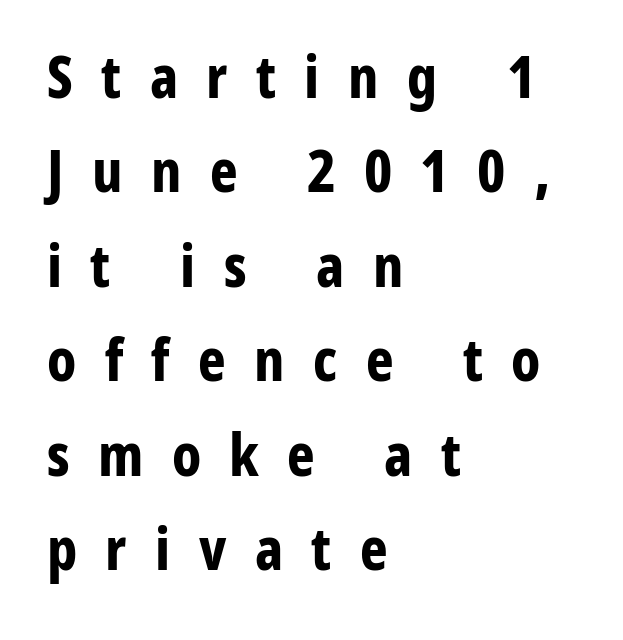
{"serif": "no", "italic": "no", "bold": "yes", "weight": "bold", "width": "condensed", "stroke_contrast": "low", "x_height": "medium", "monospaced": "no", "underline": "no", "align": "left", "line_spacing": "normal", "line_spacing_ratio": 1.6, "letter_spacing": "wide", "letter_spacing_em": 0.48, "glyph_px": 59}
